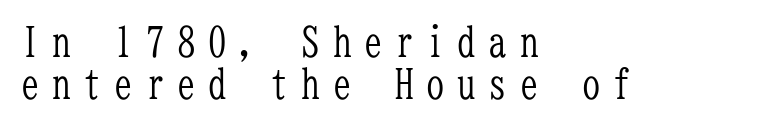
This sample uses expanded letter spacing, leaving extra air between glyphs. The space between consecutive lines is stingy. Just letters on the line, the space beneath them empty. The font sits on the lighter half of the weight spectrum, regular included. Think of a typewriter: that constant character pitch is what you see here. These lines stack with their left ends in a neat column.
